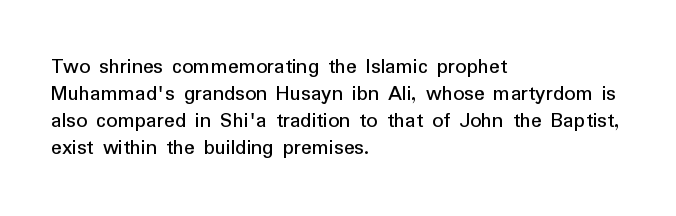
{"italic": "no", "underline": "no", "align": "left", "line_spacing_ratio": 1.22, "letter_spacing": "normal", "letter_spacing_em": 0.0, "glyph_px": 22}
